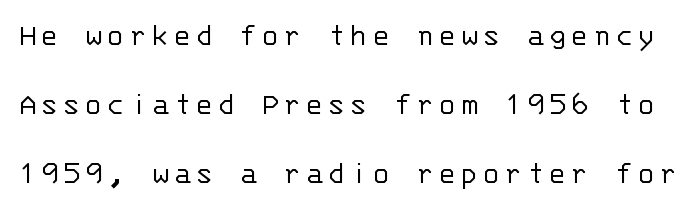
Q: Is the text bold? A: No.
Q: Is the text italic (slanted)? A: No, it is upright.
Q: Is the typeface a serif or a sans-serif typeface? A: Sans-serif.
Q: Is the text underlined? A: No.
Q: Is the spacing between lines tight, normal or loose? A: Loose.
Q: Width (condensed, normal, or wide)? A: Normal.
Q: Stroke contrast? A: Low.
Q: x-height? A: Large.
Q: Monospaced? A: Yes.
